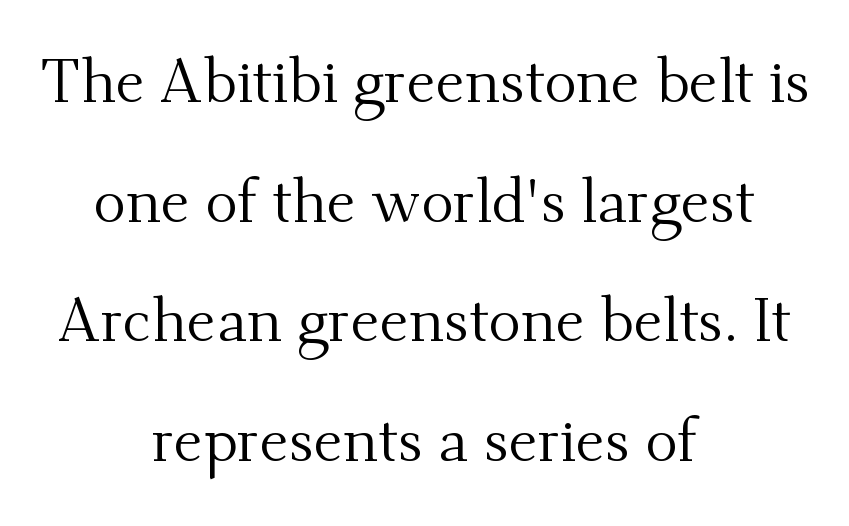
The image shows 61 px regular-weight serif type, upright; set centered, loose line spacing (1.96x), normal letter spacing, not underlined; medium stroke contrast and a small x-height.
